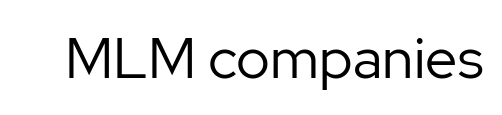
Q: Is the text bold? A: No.
Q: Is the text italic (slanted)? A: No, it is upright.
Q: Is the typeface a serif or a sans-serif typeface? A: Sans-serif.
Q: Is the text underlined? A: No.
Q: Is the spacing between letters normal or unusually wide? A: Normal.
Q: Width (condensed, normal, or wide)? A: Normal.
Q: Stroke contrast? A: Low.
Q: x-height? A: Medium.
Q: Monospaced? A: No.
